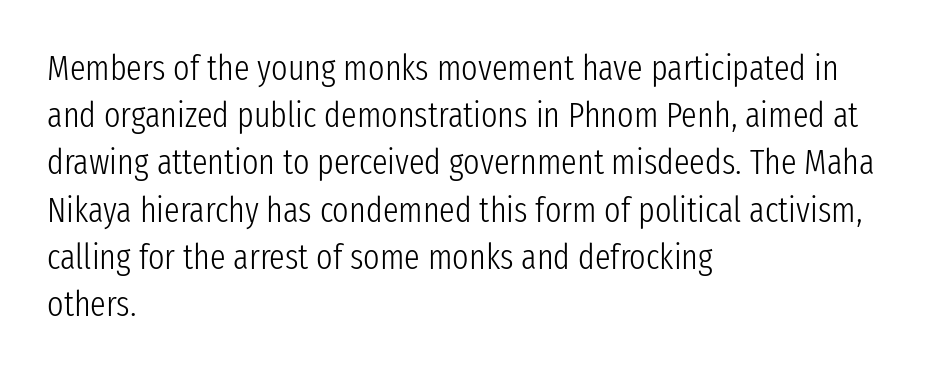
The image shows 35 px light, condensed sans-serif type, upright; set left-aligned, normal line spacing (1.35x), normal letter spacing, not underlined; low stroke contrast and a medium x-height.
